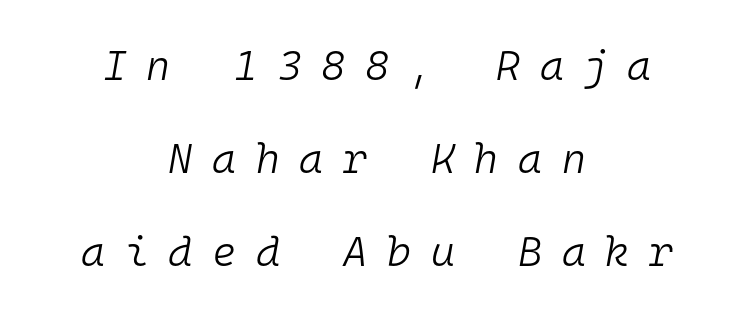
The image shows 41 px light type, italic (leaning right), monospaced; set centered, loose line spacing (2.27x), unusually wide letter spacing (+0.48 em), not underlined; low stroke contrast and a medium x-height.
